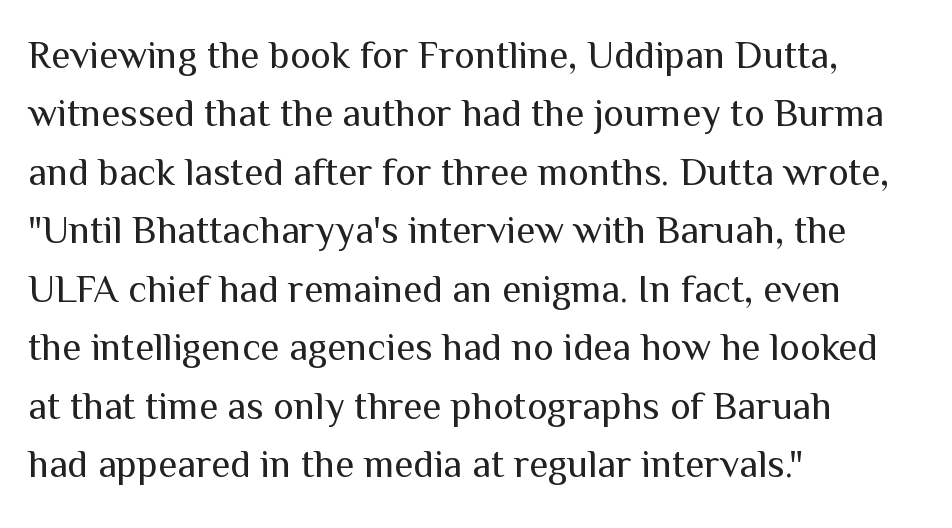
Q: Is the text bold? A: No.
Q: Is the text italic (slanted)? A: No, it is upright.
Q: Is the typeface a serif or a sans-serif typeface? A: Sans-serif.
Q: Is the text underlined? A: No.
Q: How is the paragraph aligned? A: Left-aligned.
Q: Is the spacing between letters normal or unusually wide? A: Normal.
Q: Is the spacing between lines tight, normal or loose? A: Normal.
Q: Width (condensed, normal, or wide)? A: Normal.
Q: Stroke contrast? A: Medium.
Q: x-height? A: Medium.
Q: Monospaced? A: No.
